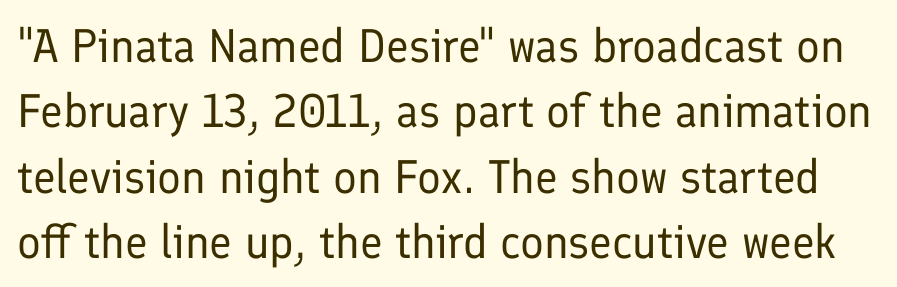
Q: Is the text bold? A: No.
Q: Is the text italic (slanted)? A: No, it is upright.
Q: Is the typeface a serif or a sans-serif typeface? A: Sans-serif.
Q: Is the text underlined? A: No.
Q: Is the spacing between letters normal or unusually wide? A: Normal.
Q: Is the spacing between lines tight, normal or loose? A: Normal.
Q: Width (condensed, normal, or wide)? A: Normal.
Q: Stroke contrast? A: Low.
Q: x-height? A: Medium.
Q: Monospaced? A: No.
